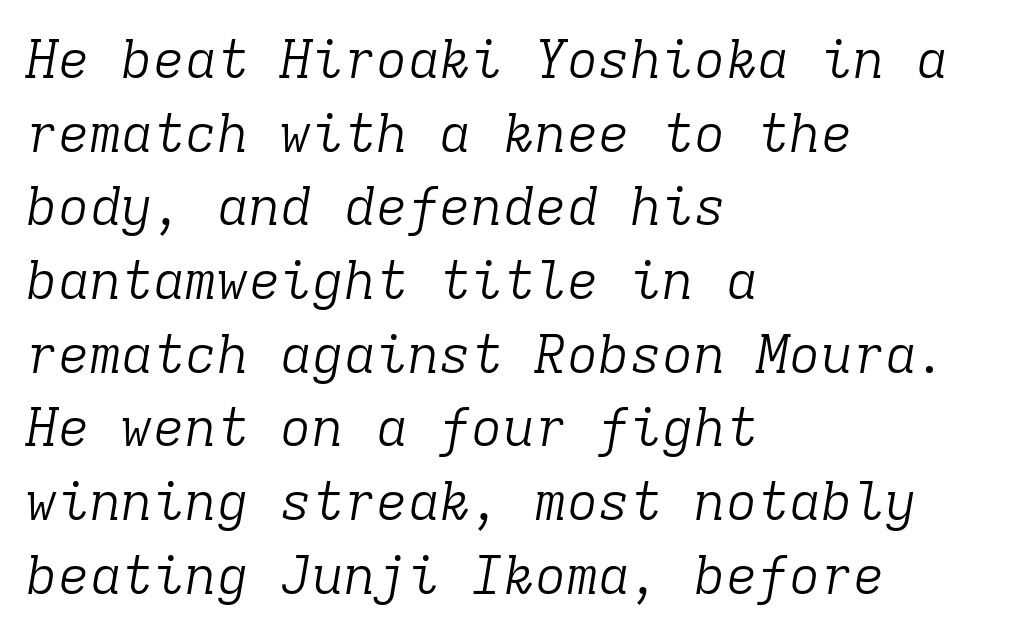
The image shows 53 px light serif type, italic (leaning right), monospaced; set left-aligned, normal line spacing (1.39x), normal letter spacing, not underlined; low stroke contrast and a medium x-height.
